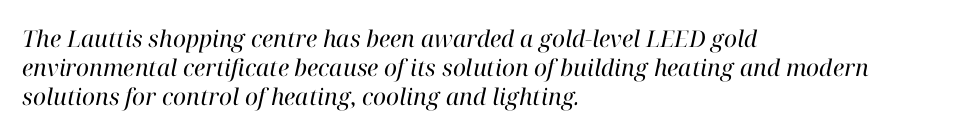
Standard letterfit; no display-style spreading of the glyphs. There's an unmistakable incline to the writing here. Left-aligned paragraph, ragged on the right. This is not heavy type; no bold has been used. Interline gaps are of average width in this sample. The foot of each line stays bare and open.
